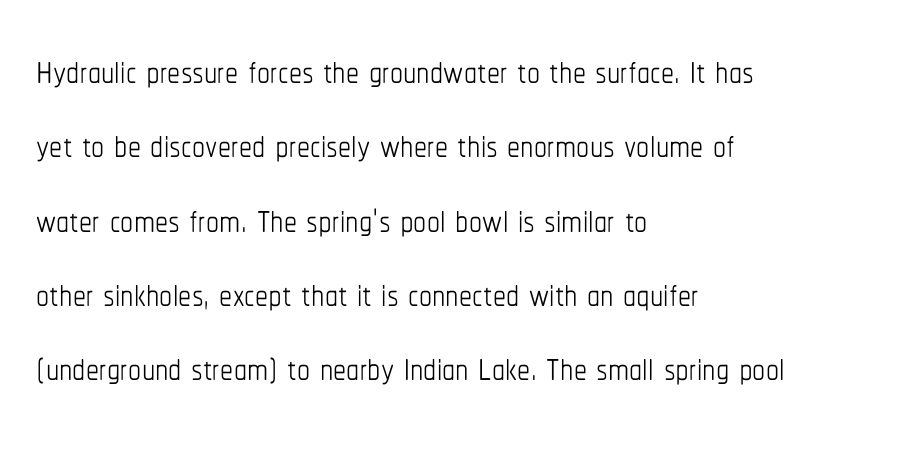
The image shows 52 px thin, condensed type, upright; set left-aligned, normal line spacing (1.43x), normal letter spacing, not underlined; low stroke contrast and a medium x-height.
